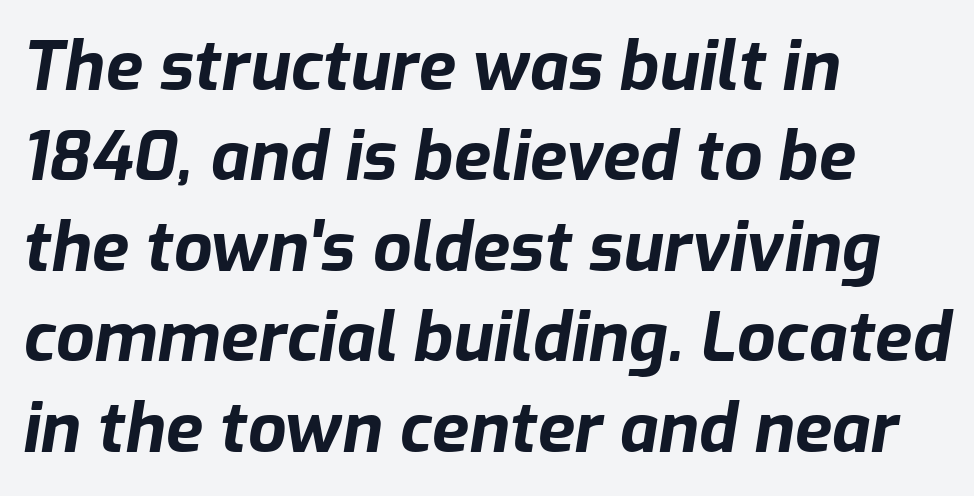
The lettering tilts uniformly, giving the passage an italic look. Each word holds together tightly as a unit, with standard inter-letter gaps. The foot of each line stays bare and open. A dark, heavy texture on the line: the type is bold.
